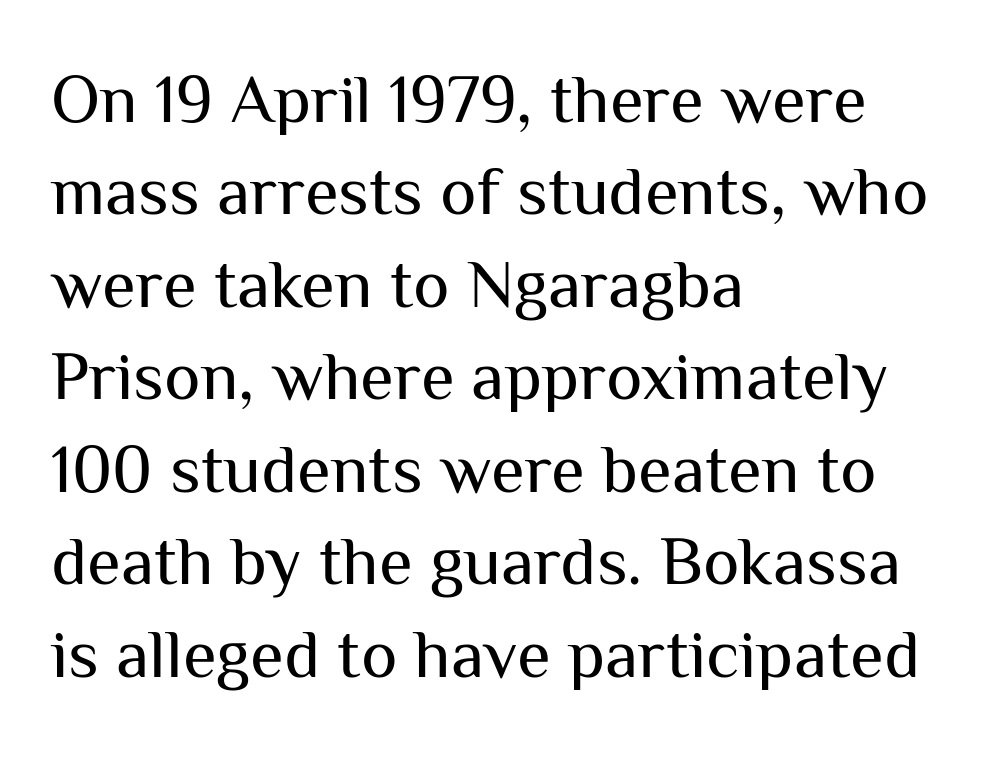
{"serif": "no", "italic": "no", "bold": "no", "weight": "regular", "width": "normal", "stroke_contrast": "medium", "x_height": "medium", "monospaced": "no", "underline": "no", "align": "left", "line_spacing": "normal", "line_spacing_ratio": 1.34, "letter_spacing": "normal", "letter_spacing_em": 0.0, "glyph_px": 69}
